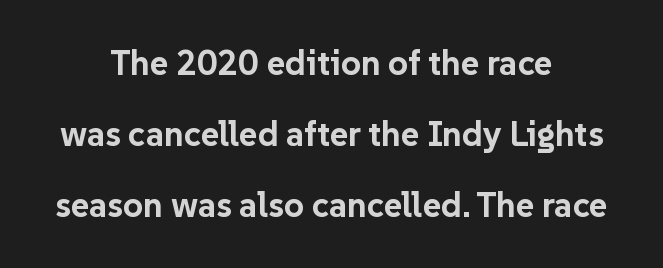
Q: Is the text bold? A: Yes.
Q: Is the text italic (slanted)? A: No, it is upright.
Q: Is the typeface a serif or a sans-serif typeface? A: Sans-serif.
Q: Is the text underlined? A: No.
Q: How is the paragraph aligned? A: Centered.
Q: Is the spacing between letters normal or unusually wide? A: Normal.
Q: Is the spacing between lines tight, normal or loose? A: Loose.
Q: Width (condensed, normal, or wide)? A: Normal.
Q: Stroke contrast? A: Low.
Q: x-height? A: Medium.
Q: Monospaced? A: No.
